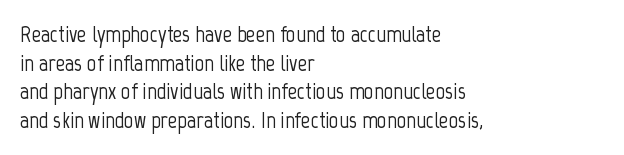
The image shows 23 px text type, upright; set left-aligned, normal line spacing (1.25x), normal letter spacing, not underlined.
